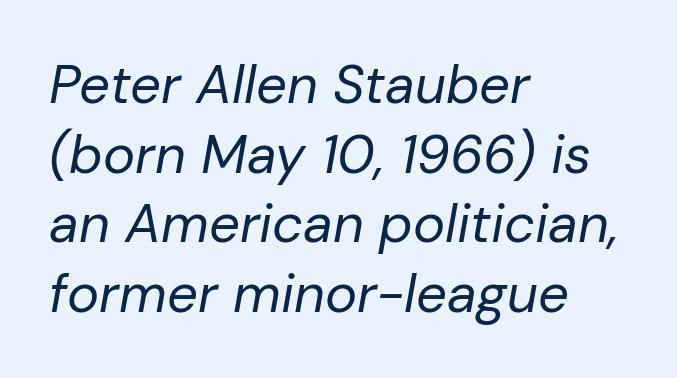
Q: Is the text bold? A: No.
Q: Is the text italic (slanted)? A: Yes, it leans right by about 10 degrees.
Q: Is the text underlined? A: No.
Q: How is the paragraph aligned? A: Left-aligned.
Q: Is the spacing between letters normal or unusually wide? A: Normal.
Q: Is the spacing between lines tight, normal or loose? A: Normal.
Q: Width (condensed, normal, or wide)? A: Normal.
Q: Stroke contrast? A: Low.
Q: x-height? A: Medium.
Q: Monospaced? A: No.
